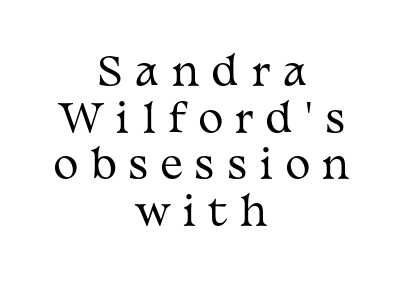
{"serif": "yes", "italic": "no", "bold": "no", "weight": "regular", "width": "wide", "stroke_contrast": "medium", "x_height": "medium", "monospaced": "no", "underline": "no", "align": "center", "line_spacing_ratio": 1.23, "letter_spacing": "wide", "letter_spacing_em": 0.32, "glyph_px": 38}
